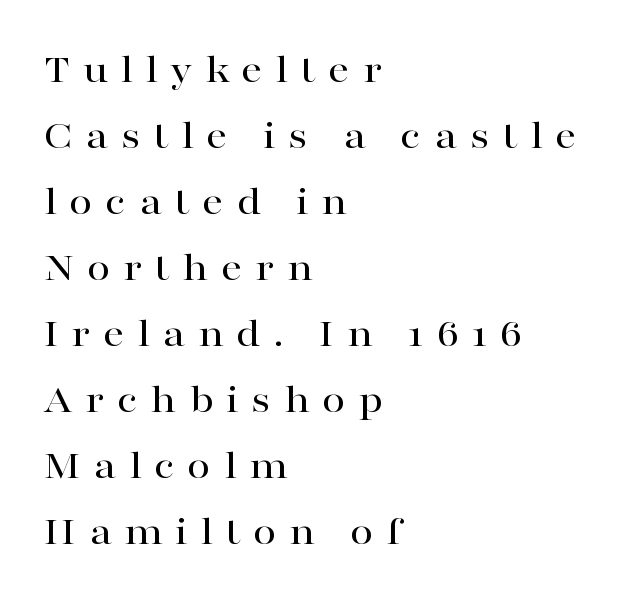
The image shows 42 px wide serif type, upright; set left-aligned, normal line spacing (1.57x), unusually wide letter spacing (+0.3 em), not underlined; high stroke contrast and a medium x-height.
